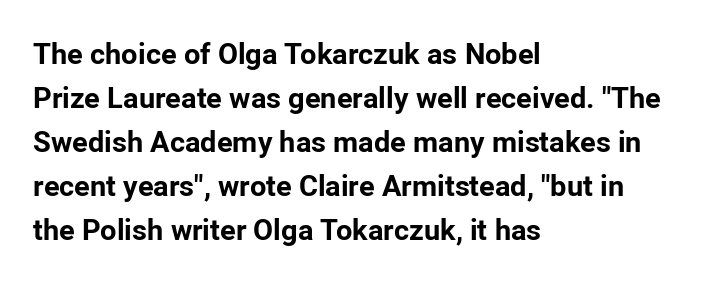
{"serif": "no", "italic": "no", "bold": "yes", "weight": "bold", "width": "normal", "stroke_contrast": "low", "x_height": "medium", "monospaced": "no", "underline": "no", "align": "left", "line_spacing": "normal", "line_spacing_ratio": 1.52, "letter_spacing": "normal", "letter_spacing_em": 0.0, "glyph_px": 29}
